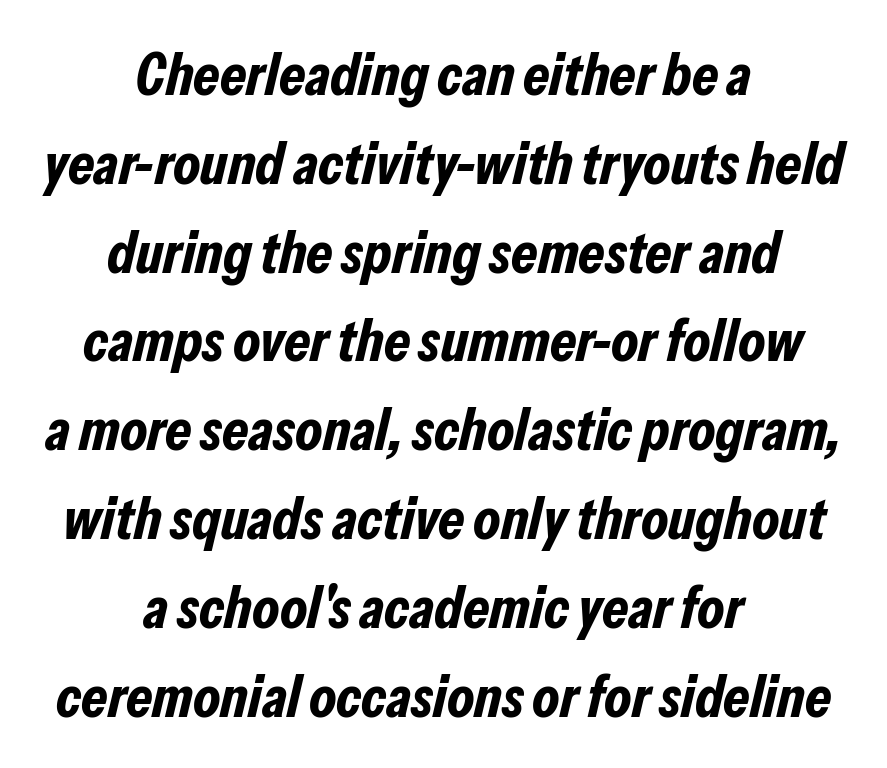
{"italic": "yes", "lean": "right", "slant_degrees": 13, "bold": "yes", "weight": "bold", "width": "condensed", "stroke_contrast": "low", "x_height": "medium", "monospaced": "no", "underline": "no", "align": "center", "line_spacing": "normal", "line_spacing_ratio": 1.48, "letter_spacing": "normal", "letter_spacing_em": 0.0, "glyph_px": 60}
